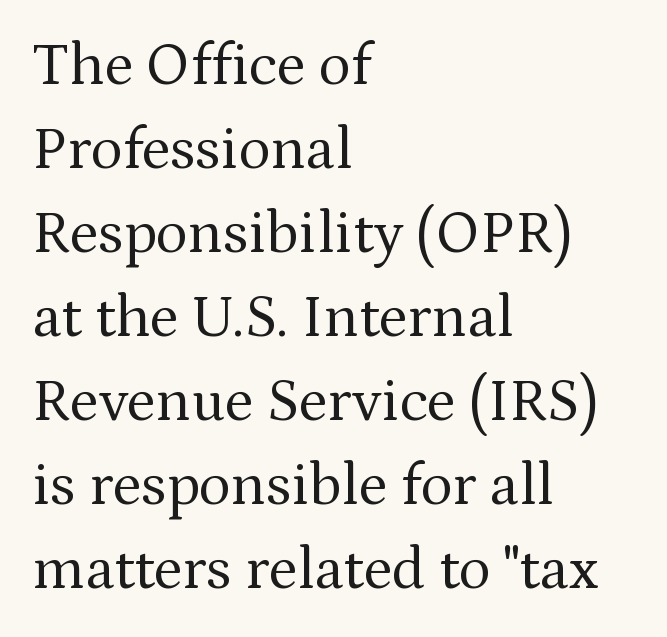
Q: Is the text bold? A: No.
Q: Is the text italic (slanted)? A: No, it is upright.
Q: Is the typeface a serif or a sans-serif typeface? A: Serif.
Q: Is the text underlined? A: No.
Q: How is the paragraph aligned? A: Left-aligned.
Q: Is the spacing between letters normal or unusually wide? A: Normal.
Q: Is the spacing between lines tight, normal or loose? A: Normal.
Q: Width (condensed, normal, or wide)? A: Normal.
Q: Stroke contrast? A: Medium.
Q: x-height? A: Medium.
Q: Monospaced? A: No.
